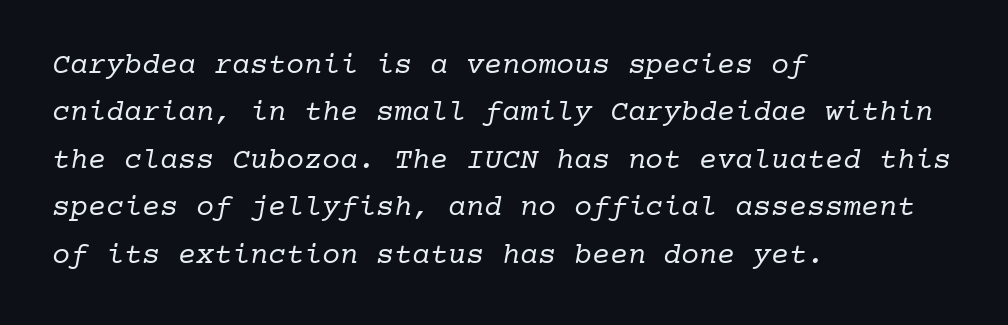
{"serif": "yes", "bold": "no", "weight": "regular", "width": "normal", "stroke_contrast": "low", "x_height": "medium", "monospaced": "yes", "underline": "no", "align": "left", "line_spacing": "normal", "line_spacing_ratio": 1.58, "letter_spacing": "normal", "letter_spacing_em": 0.0, "glyph_px": 30}
